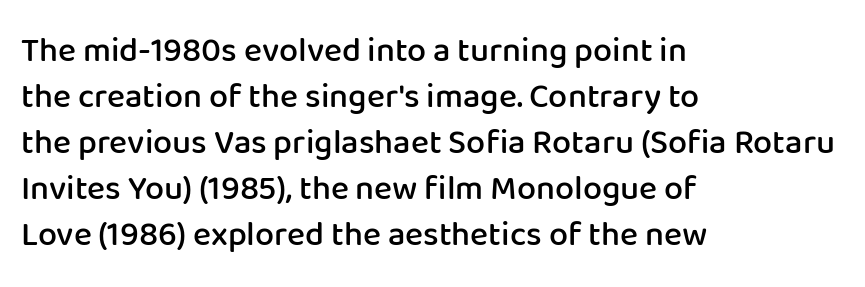
The image shows 34 px semibold sans-serif type, upright; set left-aligned, normal line spacing (1.35x), normal letter spacing, not underlined; low stroke contrast and a medium x-height.
